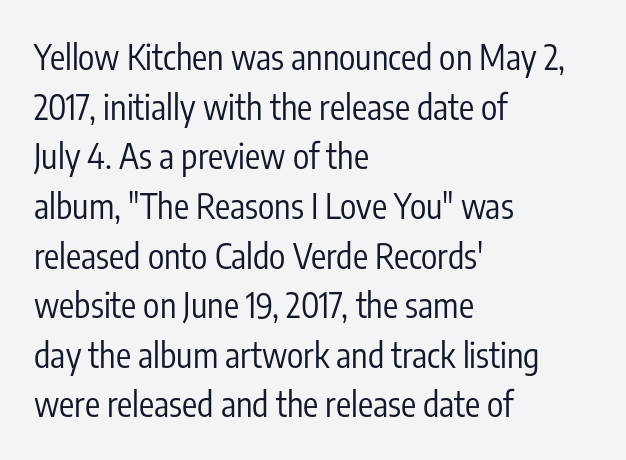
Observe the absence of serifs on each vertical stroke in this sample. Unlike italic type, these characters show no tilt at all. The letterforms sit shoulder to shoulder at normal distance. Is this a heavy cut? Hardly; it is regular or lighter. Anything drawn beneath the words? Only blank space.
